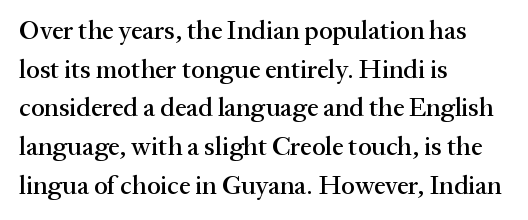
{"italic": "no", "underline": "no", "align": "left", "line_spacing": "normal", "line_spacing_ratio": 1.49, "letter_spacing": "normal", "letter_spacing_em": 0.0, "glyph_px": 26}
